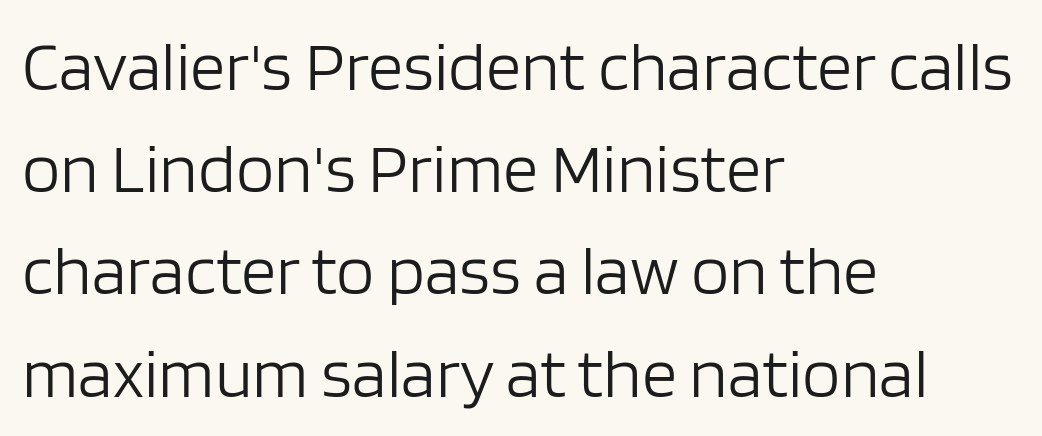
Q: Is the text bold? A: No.
Q: Is the text italic (slanted)? A: No, it is upright.
Q: Is the typeface a serif or a sans-serif typeface? A: Sans-serif.
Q: Is the text underlined? A: No.
Q: How is the paragraph aligned? A: Left-aligned.
Q: Is the spacing between letters normal or unusually wide? A: Normal.
Q: Is the spacing between lines tight, normal or loose? A: Normal.
Q: Width (condensed, normal, or wide)? A: Normal.
Q: Stroke contrast? A: Low.
Q: x-height? A: Large.
Q: Monospaced? A: No.
